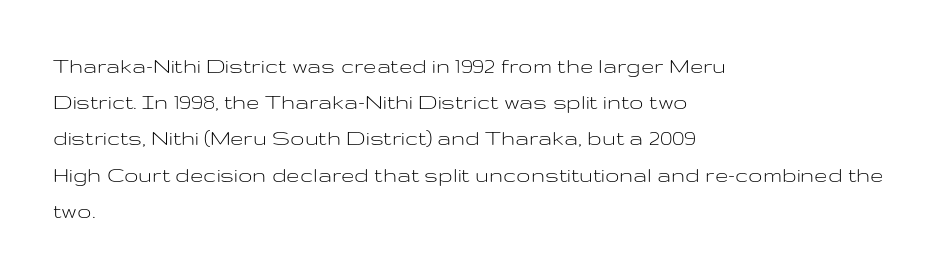
The image shows 24 px text type, upright; set left-aligned, normal line spacing (1.51x), normal letter spacing, not underlined.
